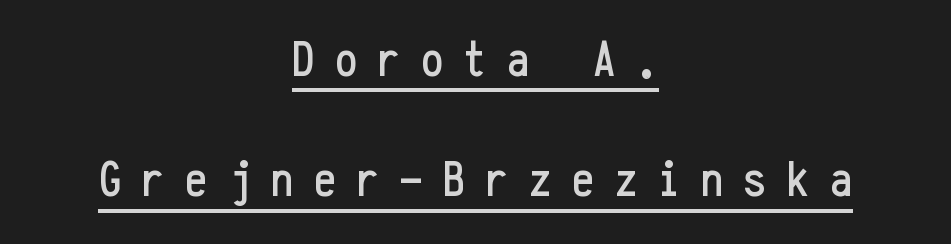
{"serif": "no", "italic": "no", "width": "condensed", "stroke_contrast": "low", "x_height": "medium", "monospaced": "yes", "underline": "yes", "align": "center", "line_spacing": "loose", "line_spacing_ratio": 2.41, "letter_spacing": "wide", "letter_spacing_em": 0.41, "glyph_px": 50}
